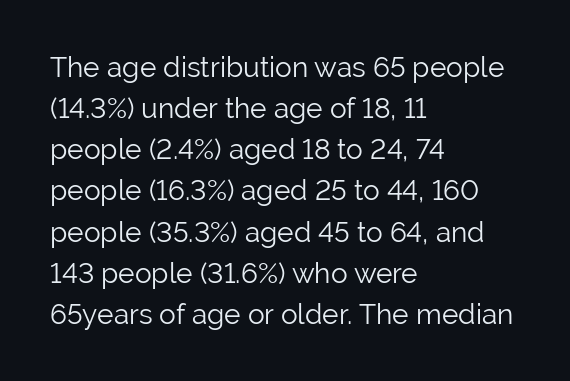
The image shows 28 px light sans-serif type, upright; set left-aligned, normal line spacing (1.47x), normal letter spacing, not underlined; low stroke contrast and a medium x-height.
